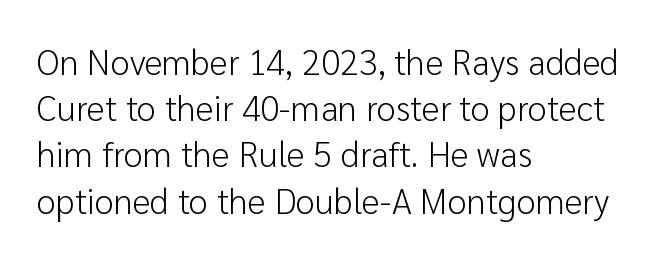
Q: Is the text bold? A: No.
Q: Is the text italic (slanted)? A: No, it is upright.
Q: Is the typeface a serif or a sans-serif typeface? A: Sans-serif.
Q: Is the text underlined? A: No.
Q: How is the paragraph aligned? A: Left-aligned.
Q: Is the spacing between letters normal or unusually wide? A: Normal.
Q: Is the spacing between lines tight, normal or loose? A: Normal.
Q: Width (condensed, normal, or wide)? A: Normal.
Q: Stroke contrast? A: Low.
Q: x-height? A: Medium.
Q: Monospaced? A: No.
